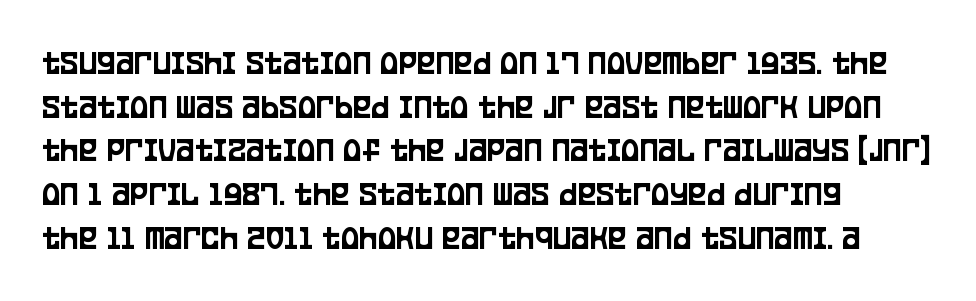
{"serif": "no", "italic": "no", "width": "condensed", "stroke_contrast": "low", "x_height": "large", "monospaced": "no", "underline": "no", "align": "left", "line_spacing": "normal", "line_spacing_ratio": 1.25, "letter_spacing": "normal", "letter_spacing_em": 0.0, "glyph_px": 35}
